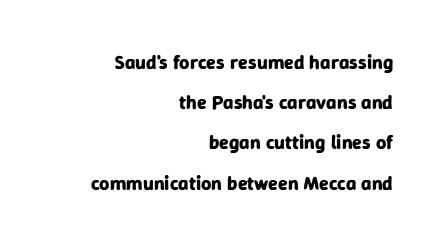
{"italic": "no", "bold": "yes", "underline": "no", "align": "right", "line_spacing": "loose", "line_spacing_ratio": 2.01, "letter_spacing": "normal", "letter_spacing_em": 0.0, "glyph_px": 20}
